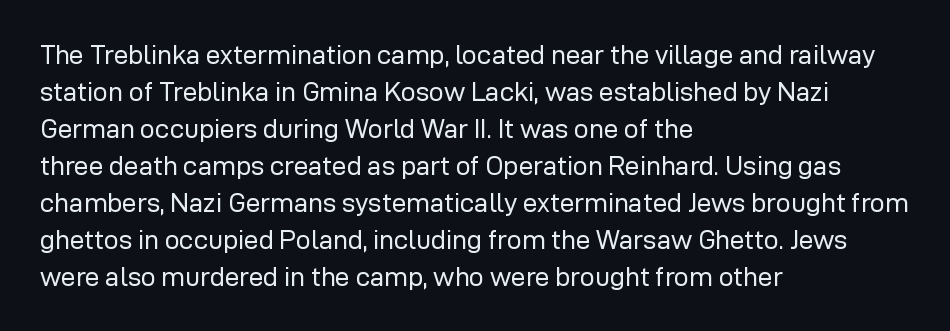
The image shows 26 px text type, upright; set left-aligned, normal line spacing (1.42x), normal letter spacing, not underlined.
